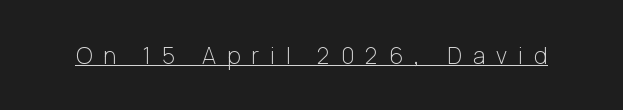
Q: Is the text bold? A: No.
Q: Is the text italic (slanted)? A: No, it is upright.
Q: Is the text underlined? A: Yes.
Q: Is the spacing between letters normal or unusually wide? A: Unusually wide.
